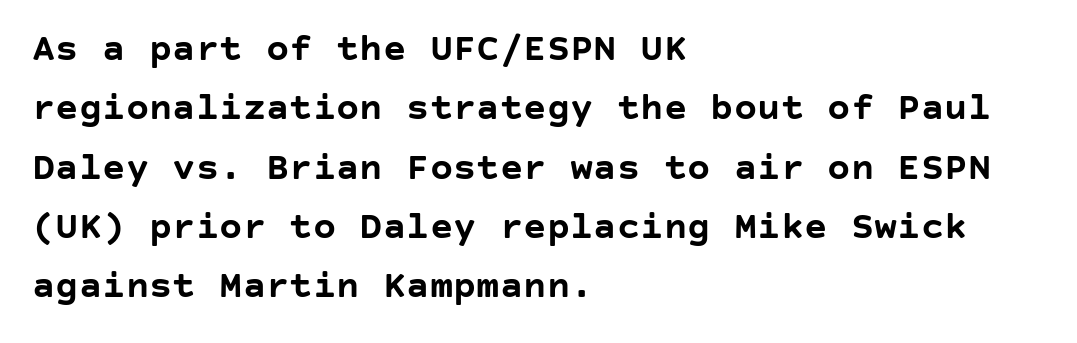
The image shows 39 px semibold sans-serif type, upright; set left-aligned, normal line spacing (1.52x), normal letter spacing, not underlined; low stroke contrast and a large x-height.
